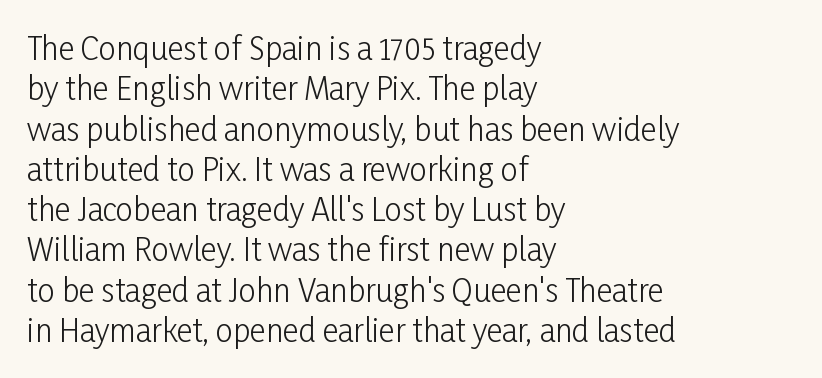
{"serif": "no", "italic": "no", "bold": "no", "weight": "light", "width": "condensed", "stroke_contrast": "low", "x_height": "medium", "monospaced": "no", "underline": "no", "align": "left", "line_spacing": "normal", "line_spacing_ratio": 1.3, "letter_spacing": "normal", "letter_spacing_em": 0.0, "glyph_px": 31}
